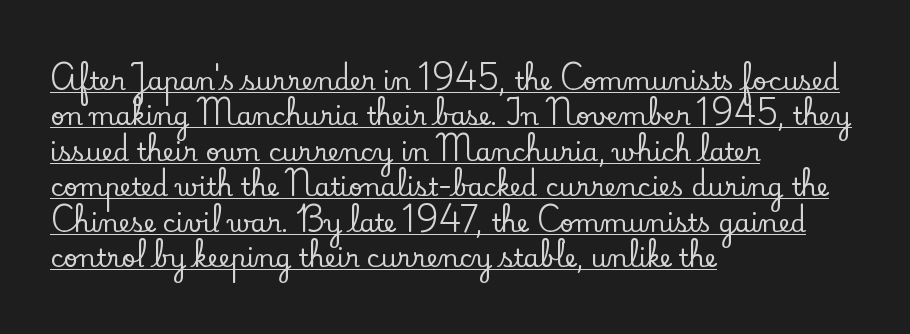
The glyphs are accompanied by a horizontal stroke just below them. Honestly, the letter spacing is just normal — you wouldn't notice it. If you drew a ruler down the left edge, every line would touch it. Posture: upright roman. Line spacing here is normal.
